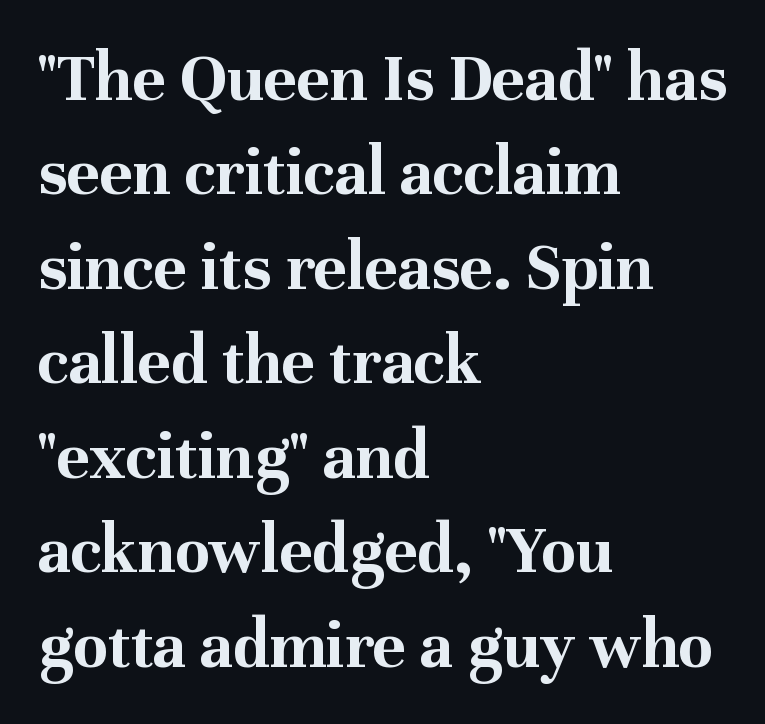
Proportional: the letters do not fall into vertical columns. The text block is weighted toward the left margin, trailing off unevenly rightward. As a designer I'd log this as weight 700, bold. The text was rendered using a seriffed face with decorative stroke endings. Words float on clear page, feet unadorned. Summary of vertical rhythm: regular, with standard interline spacing.
